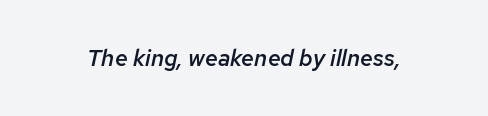
{"italic": "yes", "lean": "right", "slant_degrees": 12, "bold": "semi", "underline": "no", "letter_spacing": "normal", "letter_spacing_em": 0.0, "glyph_px": 23}
